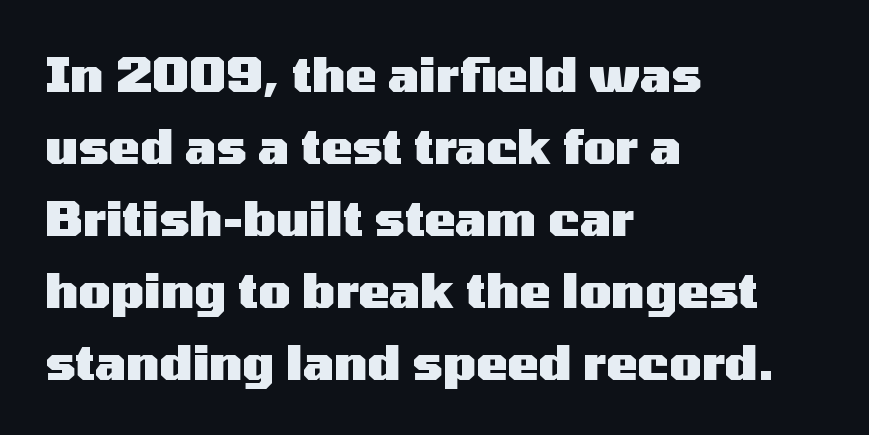
Thick stems and heavy bowls — unmistakably bold. The face used here is rendered with its standard letterfit. The leading is moderate, giving the passage an even texture. A bare baseline throughout the passage. Is there any slant? The stems are plumb. You can tell from the bare stems that sans-serif type was used.
